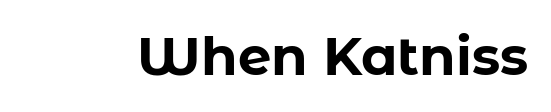
Q: Is the text bold? A: Yes.
Q: Is the text italic (slanted)? A: No, it is upright.
Q: Is the typeface a serif or a sans-serif typeface? A: Sans-serif.
Q: Is the text underlined? A: No.
Q: Is the spacing between letters normal or unusually wide? A: Normal.
Q: Width (condensed, normal, or wide)? A: Normal.
Q: Stroke contrast? A: Low.
Q: x-height? A: Medium.
Q: Monospaced? A: No.
